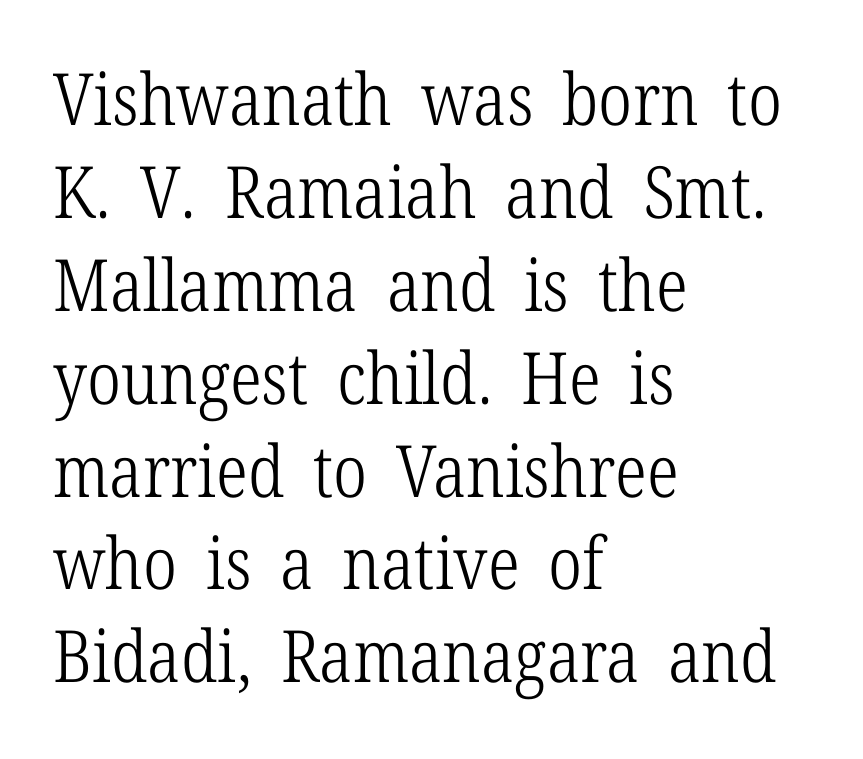
Q: Is the text bold? A: No.
Q: Is the text italic (slanted)? A: No, it is upright.
Q: Is the typeface a serif or a sans-serif typeface? A: Serif.
Q: Is the text underlined? A: No.
Q: How is the paragraph aligned? A: Left-aligned.
Q: Is the spacing between letters normal or unusually wide? A: Normal.
Q: Is the spacing between lines tight, normal or loose? A: Normal.
Q: Width (condensed, normal, or wide)? A: Condensed.
Q: Stroke contrast? A: Low.
Q: x-height? A: Medium.
Q: Monospaced? A: No.
